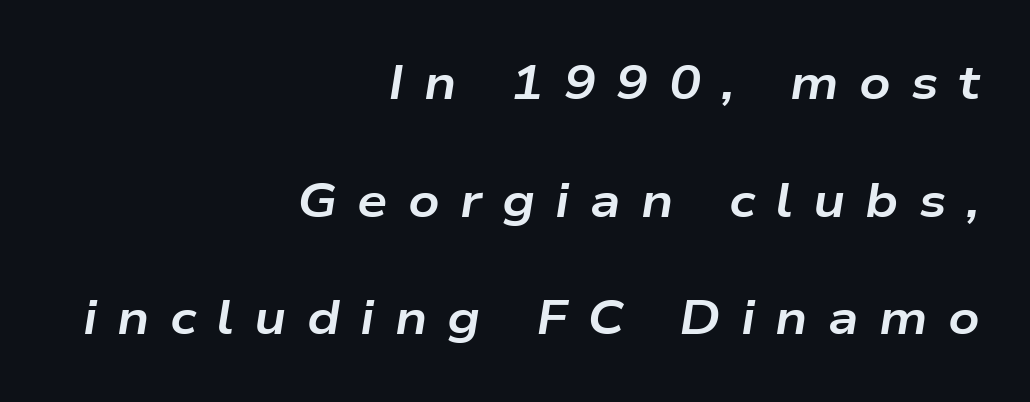
Q: Is the text bold? A: Yes.
Q: Is the text italic (slanted)? A: Yes, it leans right by about 9 degrees.
Q: Is the text underlined? A: No.
Q: How is the paragraph aligned? A: Right-aligned.
Q: Is the spacing between letters normal or unusually wide? A: Unusually wide.
Q: Is the spacing between lines tight, normal or loose? A: Loose.
Q: Width (condensed, normal, or wide)? A: Wide.
Q: Stroke contrast? A: Low.
Q: x-height? A: Medium.
Q: Monospaced? A: No.
